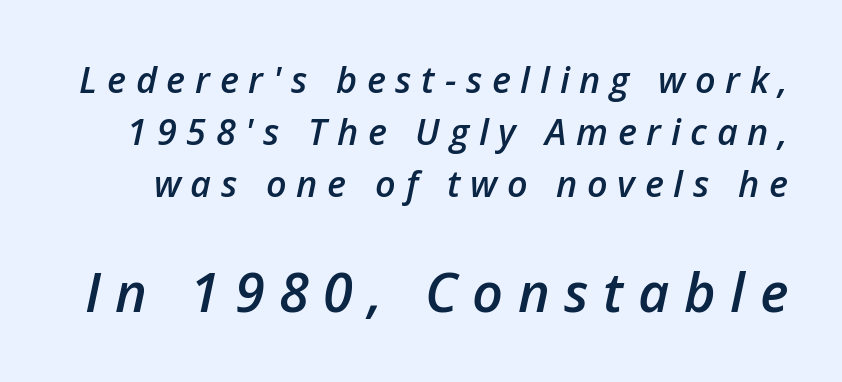
Short note: letters widely spaced. Think of a printed novel: that variable character pitch is what you see here. The space beneath each line is pristine and unruled. In terms of weight, the rendering is demibold, just under bold. Does the bottom block carry the larger type? Yes, it does.
